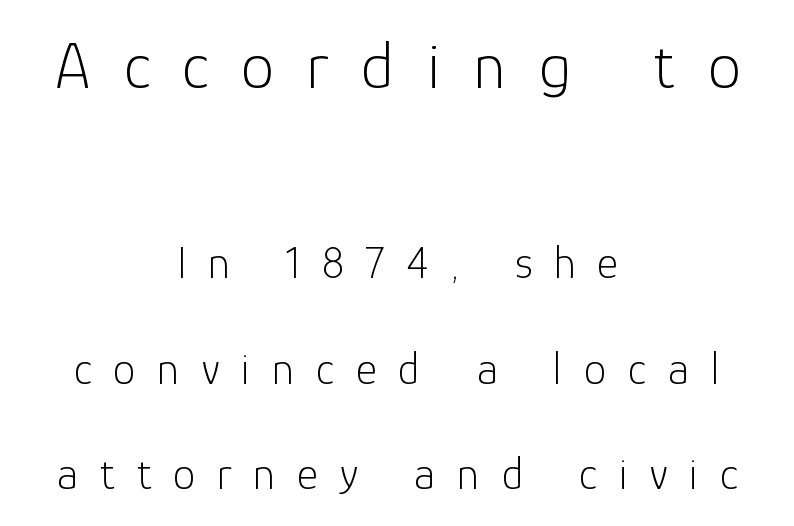
Do the characters align in a grid? No, the font is proportional. Nope, no serifs anywhere on these letters. The designer dialed line spacing up above the default. Compared with typical body copy, the letter spacing here is much looser. Compared with a flush-left layout, this one balances lines on the center instead. Which chunk is bigger? The first one — the top block dwarfs the bottom.
